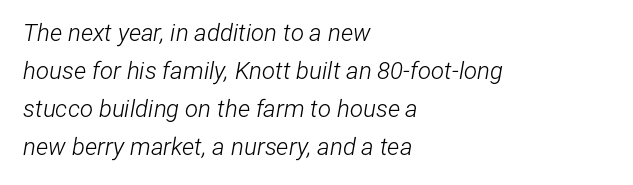
{"italic": "yes", "lean": "right", "slant_degrees": 12, "bold": "no", "underline": "no", "align": "left", "line_spacing": "normal", "line_spacing_ratio": 1.59, "letter_spacing": "normal", "letter_spacing_em": 0.0, "glyph_px": 24}
